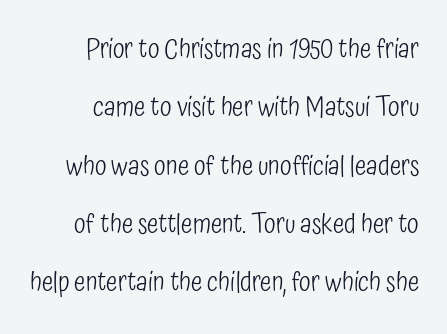
Q: Is the text bold? A: No.
Q: Is the text italic (slanted)? A: No, it is upright.
Q: Is the text underlined? A: No.
Q: Is the spacing between letters normal or unusually wide? A: Normal.
Q: Is the spacing between lines tight, normal or loose? A: Loose.
